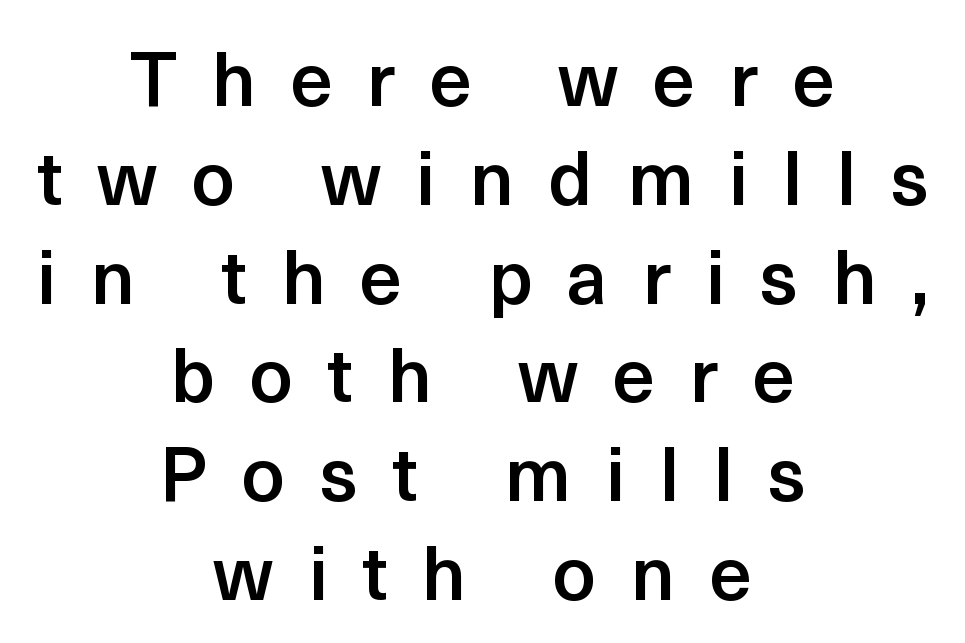
Line spacing here is normal. Ascenders rise straight up at ninety degrees. In terms of weight, the rendering is demibold, just under bold. The space directly below the letters is spotless. In terms of letterspacing, this is a distinctly airy, spread setting. Is this a fixed-width face? No — the glyphs have proportional, varying widths.
